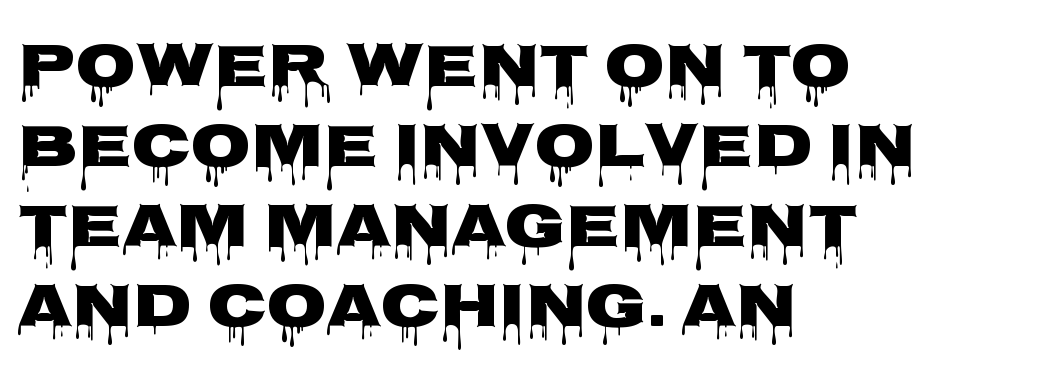
{"serif": "no", "italic": "no", "width": "wide", "stroke_contrast": "low", "x_height": "large", "monospaced": "no", "underline": "no", "align": "left", "line_spacing": "normal", "line_spacing_ratio": 1.29, "letter_spacing": "normal", "letter_spacing_em": 0.0, "glyph_px": 62}
